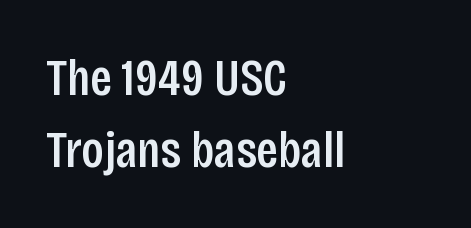
Q: Is the text italic (slanted)? A: No, it is upright.
Q: Is the typeface a serif or a sans-serif typeface? A: Sans-serif.
Q: Is the text underlined? A: No.
Q: How is the paragraph aligned? A: Left-aligned.
Q: Is the spacing between letters normal or unusually wide? A: Normal.
Q: Is the spacing between lines tight, normal or loose? A: Normal.
Q: Width (condensed, normal, or wide)? A: Condensed.
Q: Stroke contrast? A: Low.
Q: x-height? A: Large.
Q: Monospaced? A: No.
